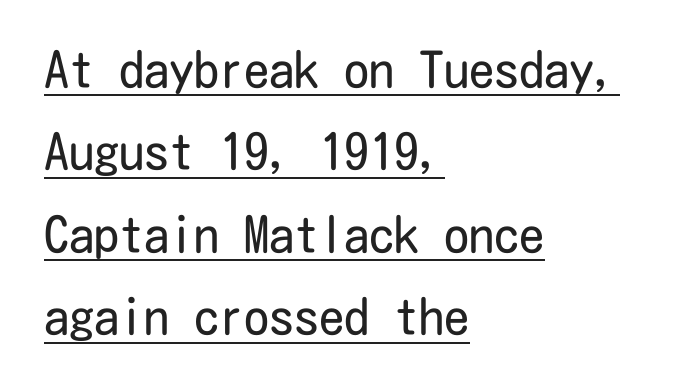
Underlined type. Notice how the stems are strictly vertical — no italics here. This sample uses a sans-serif face. The letters look calm and open, with moderate or lighter stems. Reading down the block, your eye returns to a fixed left position each line. If you measured baseline to baseline, you'd find a middling distance.
